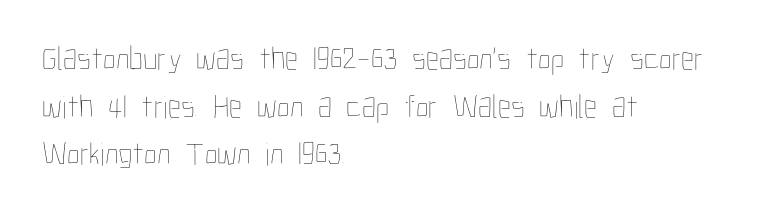
If you drew a ruler down the left edge, every line would touch it. What stands out about the letter spacing? Nothing — it is the standard amount. The foot of each line stays bare and open. Character widths vary here, with narrow letters taking less room than wide ones. Summary of weight: not heavy and not bold.
